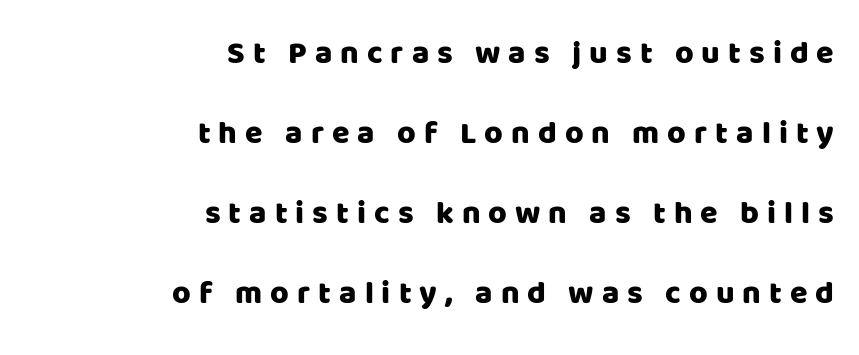
Here the glyphs are tracked loosely, breaking word shapes into spaced letters. In terms of leading, this rendering errs on the spacious side. Beneath every word, the page is bare. A typesetter would call this proportional, since set widths differ per character.
